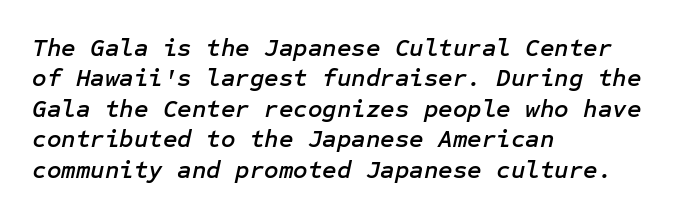
Layout note: lines flush left. The passage shown leans; its letterforms are oblique. Here the glyphs are tracked normally, forming tight word shapes. Underline: absent.
